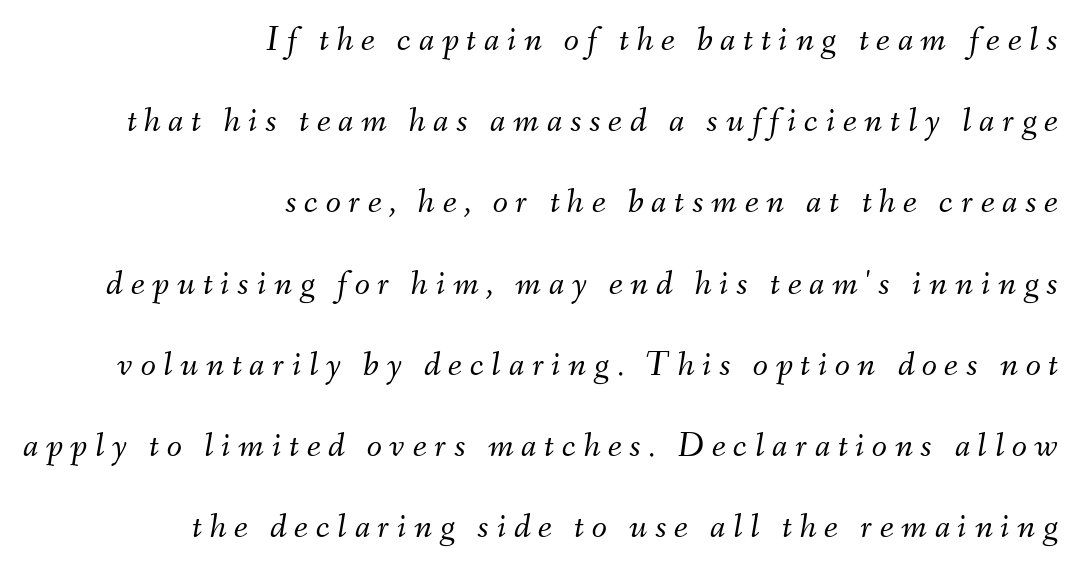
The image shows 35 px light type, italic (leaning right); set right-aligned, loose line spacing (2.32x), unusually wide letter spacing (+0.22 em), not underlined; medium stroke contrast and a small x-height.
